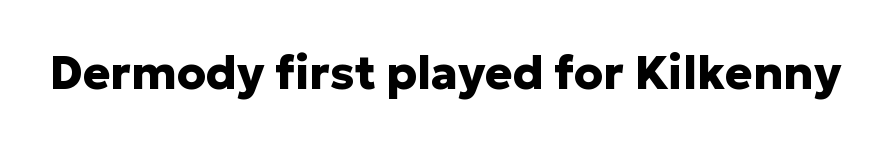
Q: Is the text bold? A: Yes.
Q: Is the text italic (slanted)? A: No, it is upright.
Q: Is the typeface a serif or a sans-serif typeface? A: Sans-serif.
Q: Is the text underlined? A: No.
Q: Is the spacing between letters normal or unusually wide? A: Normal.
Q: Width (condensed, normal, or wide)? A: Normal.
Q: Stroke contrast? A: Low.
Q: x-height? A: Medium.
Q: Monospaced? A: No.
